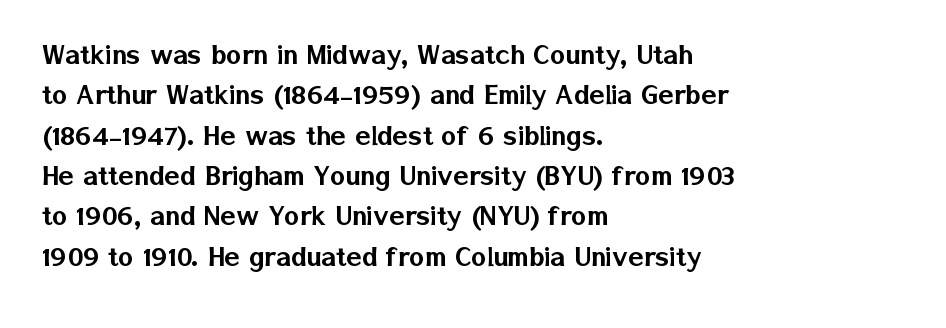
The image shows 32 px sans-serif type, upright; set left-aligned, normal line spacing (1.26x), normal letter spacing, not underlined; low stroke contrast and a medium x-height.
